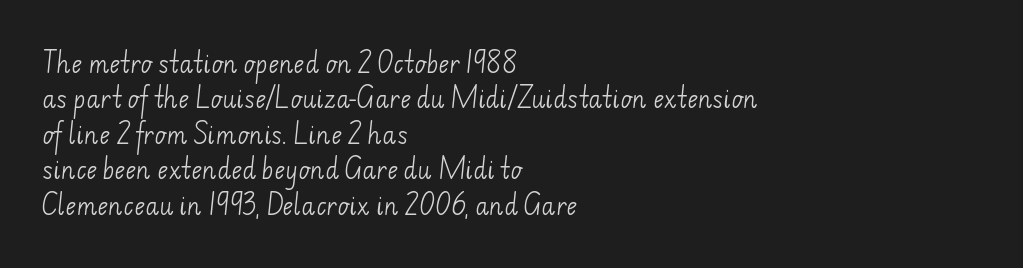
{"bold": "no", "underline": "no", "align": "left", "line_spacing": "normal", "line_spacing_ratio": 1.54, "letter_spacing": "normal", "letter_spacing_em": 0.0, "glyph_px": 23}
